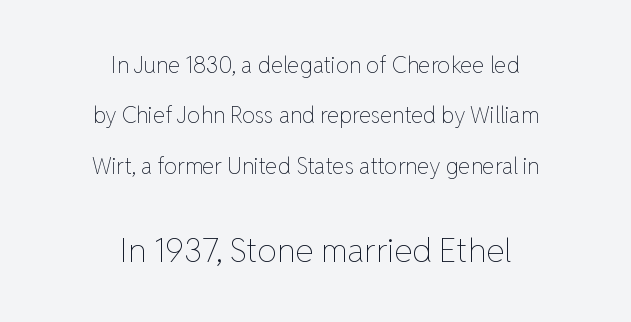
Proportional: the letters do not fall into vertical columns. Regarding leading, the lines here are spaced well apart. This layout puts the modest block above and the oversized block below. Layout note: lines centered. Unlike italic type, these characters show no tilt at all.
